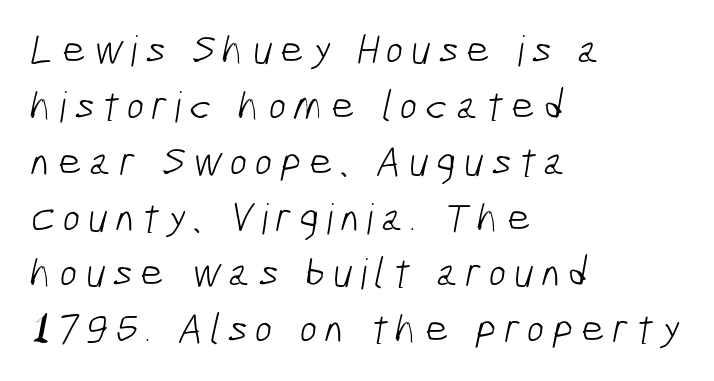
Proportional: the letters do not fall into vertical columns. Each stroke keeps to a modest, everyday thickness or less. Font category for this specimen: sans-serif. The space between consecutive lines is moderate. The rendering anchors every line to the left-hand side.
